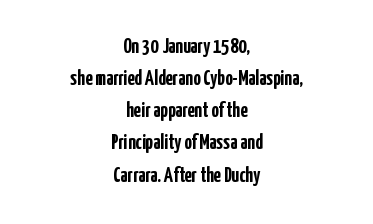
{"italic": "no", "bold": "yes", "underline": "no", "align": "center", "line_spacing": "normal", "line_spacing_ratio": 1.53, "letter_spacing": "normal", "letter_spacing_em": 0.0, "glyph_px": 21}
